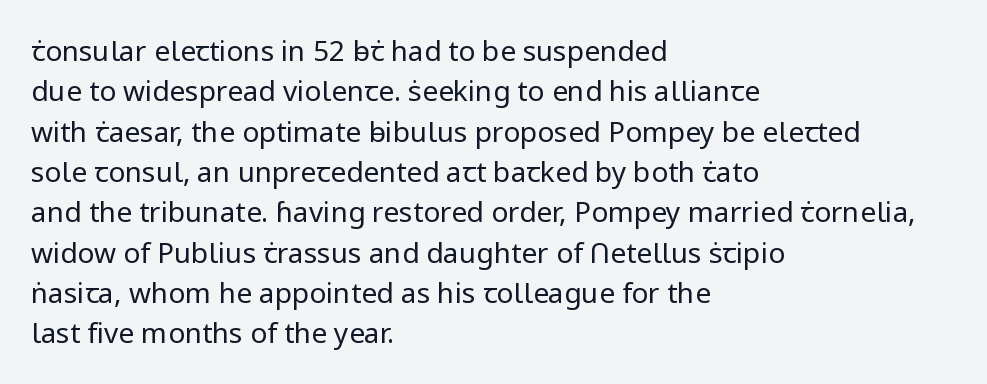
Q: Is the text bold? A: No.
Q: Is the text italic (slanted)? A: No, it is upright.
Q: Is the typeface a serif or a sans-serif typeface? A: Sans-serif.
Q: Is the text underlined? A: No.
Q: How is the paragraph aligned? A: Left-aligned.
Q: Is the spacing between letters normal or unusually wide? A: Normal.
Q: Is the spacing between lines tight, normal or loose? A: Normal.
Q: Width (condensed, normal, or wide)? A: Normal.
Q: Stroke contrast? A: Low.
Q: x-height? A: Medium.
Q: Monospaced? A: No.
